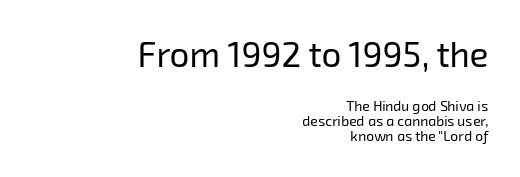
Q: Is the text bold? A: No.
Q: Is the typeface a serif or a sans-serif typeface? A: Sans-serif.
Q: Is the text underlined? A: No.
Q: How is the paragraph aligned? A: Right-aligned.
Q: Is the spacing between letters normal or unusually wide? A: Normal.
Q: Is the spacing between lines tight, normal or loose? A: Tight.
Q: Which block of text is set in a larger size, the first (top) or the second (bottom)? A: The first (top) one.
Q: Width (condensed, normal, or wide)? A: Normal.
Q: Stroke contrast? A: Low.
Q: x-height? A: Medium.
Q: Monospaced? A: No.
